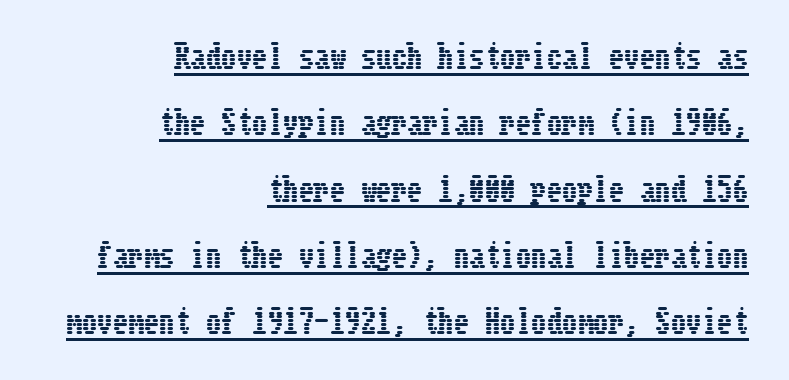
{"italic": "no", "width": "condensed", "stroke_contrast": "low", "x_height": "medium", "underline": "yes", "align": "right", "line_spacing": "loose", "line_spacing_ratio": 2.14, "letter_spacing": "normal", "letter_spacing_em": 0.0, "glyph_px": 31}
